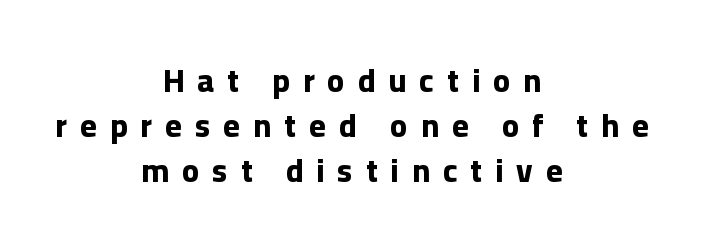
The image shows 32 px bold sans-serif type, upright; set centered, normal line spacing (1.4x), unusually wide letter spacing (+0.41 em), not underlined; low stroke contrast and a medium x-height.
